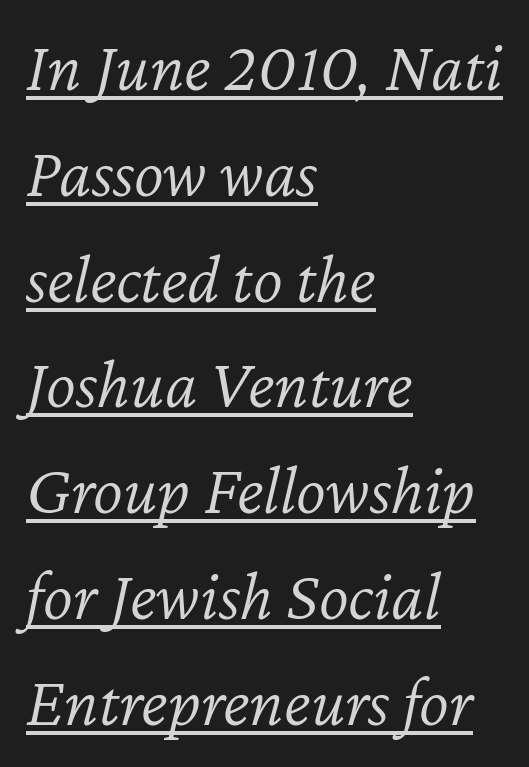
These characters rest on top of a visible drawn line. These lines sit exactly where default settings would place them. Weight class: somewhere from thin through regular. Tracking here is standard; glyphs follow each other at the usual distance. Each letter keeps its own natural width here, so spacing adapts to shape.
